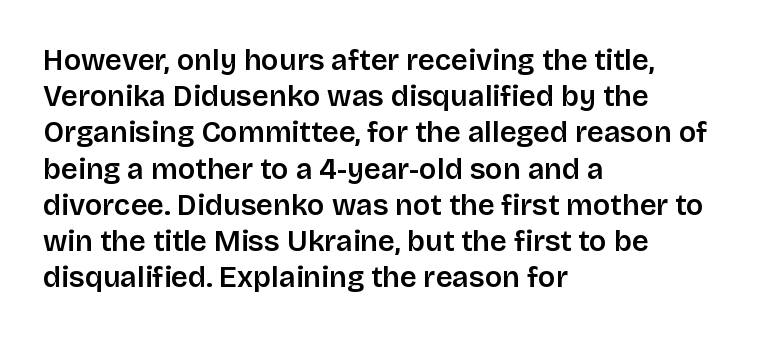
{"serif": "no", "italic": "no", "bold": "semi", "weight": "semibold", "width": "normal", "stroke_contrast": "low", "x_height": "large", "monospaced": "no", "underline": "no", "align": "left", "line_spacing": "normal", "line_spacing_ratio": 1.25, "letter_spacing": "normal", "letter_spacing_em": 0.0, "glyph_px": 29}
